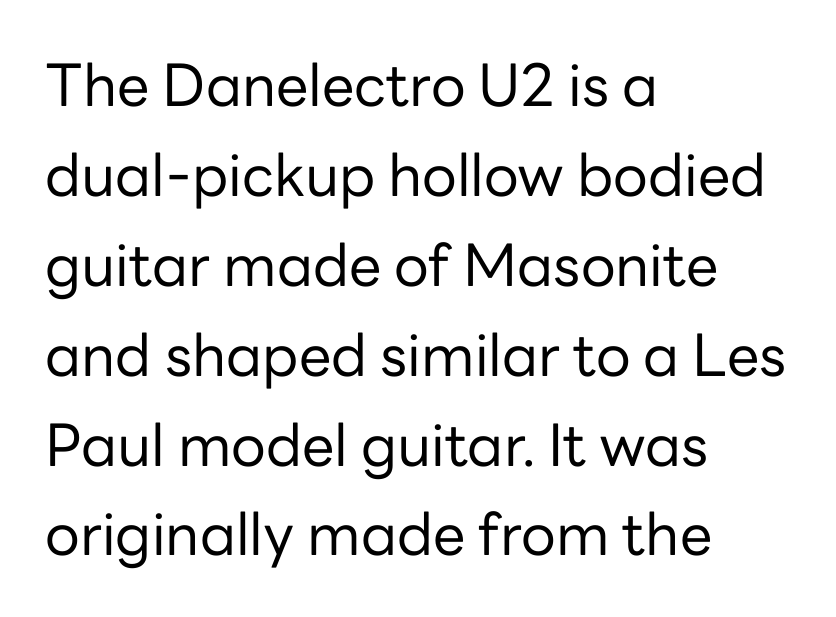
This sample uses a sans-serif face. Characters remain perfectly vertical along every line. Has an underline been added? It has not. Each stroke keeps to a modest, everyday thickness or less.
